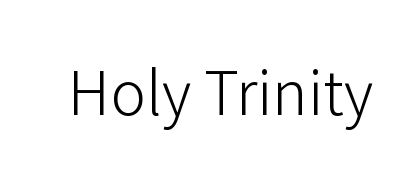
Q: Is the text bold? A: No.
Q: Is the text italic (slanted)? A: No, it is upright.
Q: Is the typeface a serif or a sans-serif typeface? A: Sans-serif.
Q: Is the text underlined? A: No.
Q: Is the spacing between letters normal or unusually wide? A: Normal.
Q: Width (condensed, normal, or wide)? A: Normal.
Q: Stroke contrast? A: Low.
Q: x-height? A: Medium.
Q: Monospaced? A: No.
